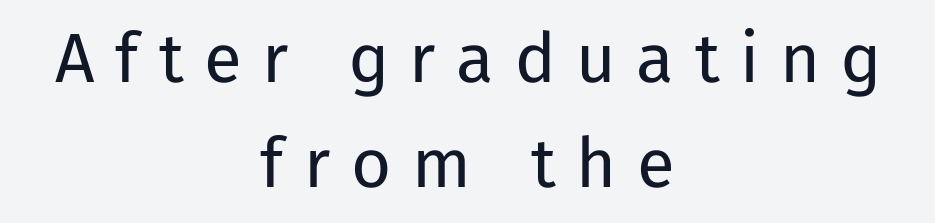
{"serif": "no", "italic": "no", "bold": "no", "weight": "regular", "width": "normal", "stroke_contrast": "low", "x_height": "medium", "monospaced": "no", "underline": "no", "align": "center", "line_spacing": "normal", "line_spacing_ratio": 1.52, "letter_spacing": "wide", "letter_spacing_em": 0.3, "glyph_px": 69}
